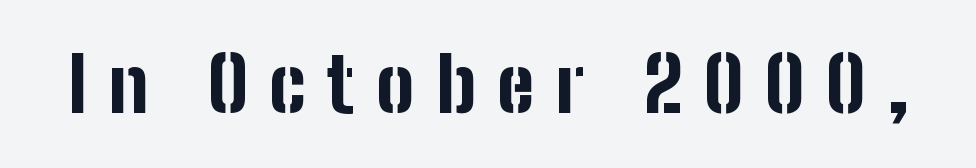
{"serif": "no", "italic": "no", "bold": "yes", "weight": "bold", "width": "condensed", "stroke_contrast": "low", "x_height": "medium", "monospaced": "no", "underline": "no", "letter_spacing": "wide", "letter_spacing_em": 0.28, "glyph_px": 76}
